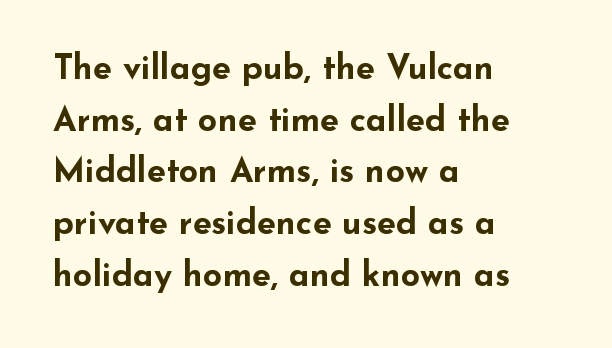
{"serif": "no", "italic": "no", "bold": "yes", "weight": "bold", "width": "wide", "stroke_contrast": "low", "x_height": "small", "monospaced": "no", "underline": "no", "align": "left", "line_spacing": "normal", "line_spacing_ratio": 1.52, "letter_spacing": "normal", "letter_spacing_em": 0.0, "glyph_px": 34}
